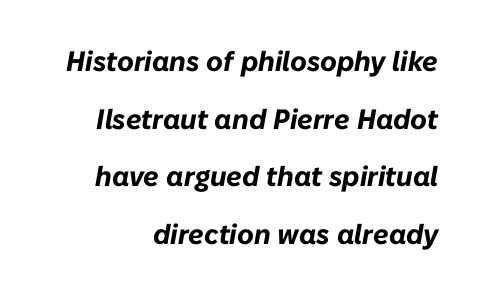
What's the leading like? Stretched, with rows far apart. Clear beneath every line of the passage. Nobody touched the tracking dial on this one. A typesetter would mark this as italic.
